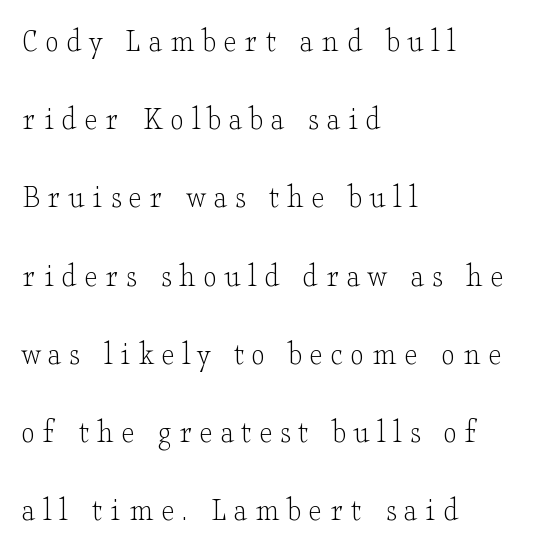
Descenders are the only things crossing below the line. This sample has the flowing, uneven cadence of proportional lettering. This sample is left-justified, so line endings fall wherever the words run out. Regarding serifs, this sample has them. Rows of type keep a wide berth in the vertical direction. There is plenty of visible air inserted between adjacent glyphs.
